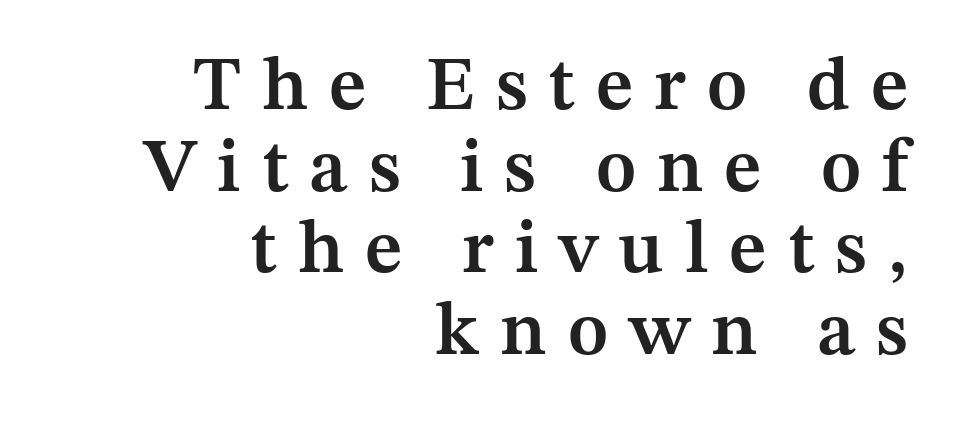
{"serif": "yes", "italic": "no", "bold": "semi", "weight": "semibold", "width": "normal", "stroke_contrast": "medium", "x_height": "medium", "monospaced": "no", "underline": "no", "align": "right", "line_spacing": "tight", "line_spacing_ratio": 1.09, "letter_spacing": "wide", "letter_spacing_em": 0.28, "glyph_px": 75}
